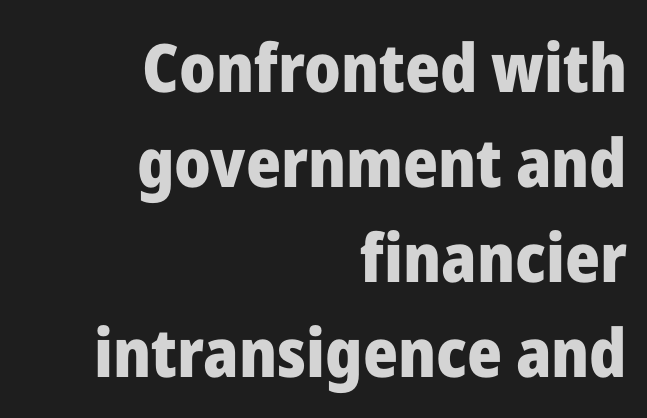
Look at the bottom of the vertical strokes: they stop flat, with no serifs. No word sits above an underline. Each glyph is drawn with heavy, bold strokes. Characters remain perfectly vertical along every line.
